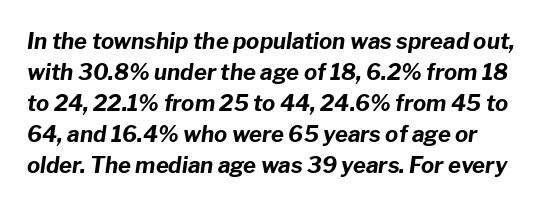
{"italic": "yes", "lean": "right", "slant_degrees": 8, "bold": "yes", "underline": "no", "line_spacing": "normal", "line_spacing_ratio": 1.41, "letter_spacing": "normal", "letter_spacing_em": 0.0, "glyph_px": 22}
